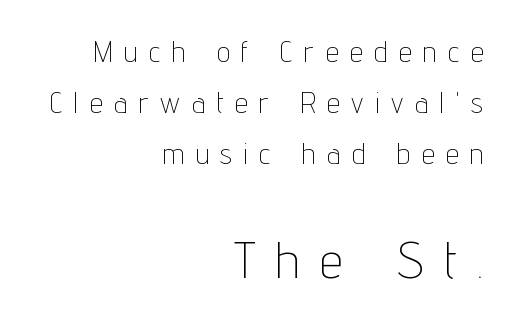
{"serif": "no", "italic": "no", "bold": "no", "weight": "thin", "width": "condensed", "stroke_contrast": "low", "x_height": "medium", "monospaced": "no", "underline": "no", "align": "right", "line_spacing_ratio": 1.76, "letter_spacing": "wide", "letter_spacing_em": 0.41, "larger_block": "second", "size_ratio": 1.76, "glyph_px": 51}
